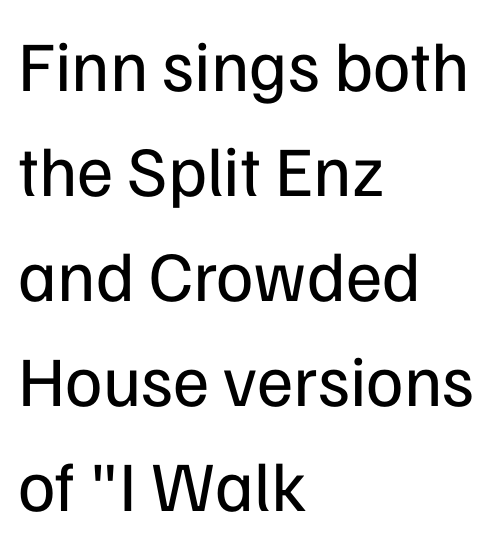
Q: Is the text bold? A: No.
Q: Is the text italic (slanted)? A: No, it is upright.
Q: Is the typeface a serif or a sans-serif typeface? A: Sans-serif.
Q: Is the text underlined? A: No.
Q: How is the paragraph aligned? A: Left-aligned.
Q: Is the spacing between letters normal or unusually wide? A: Normal.
Q: Is the spacing between lines tight, normal or loose? A: Normal.
Q: Width (condensed, normal, or wide)? A: Normal.
Q: Stroke contrast? A: Low.
Q: x-height? A: Medium.
Q: Monospaced? A: No.
